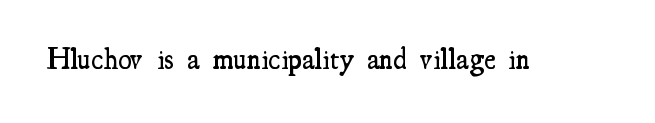
The image shows 30 px semibold, condensed serif type, upright; set normal letter spacing, not underlined; medium stroke contrast and a small x-height.
